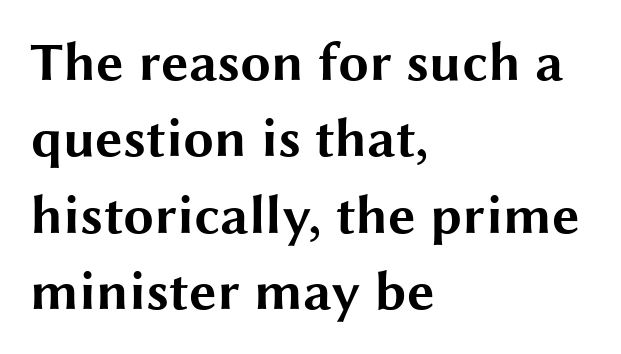
The image shows 55 px bold, wide sans-serif type, upright; set left-aligned, normal line spacing (1.39x), normal letter spacing, not underlined; medium stroke contrast and a medium x-height.
